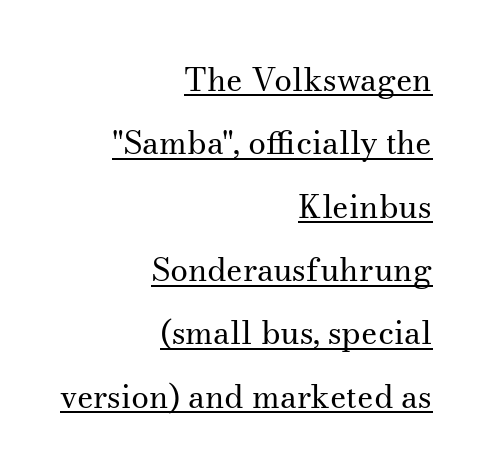
{"serif": "yes", "italic": "no", "bold": "no", "weight": "regular", "width": "normal", "stroke_contrast": "medium", "x_height": "small", "monospaced": "no", "underline": "yes", "align": "right", "line_spacing": "loose", "line_spacing_ratio": 1.98, "letter_spacing": "normal", "letter_spacing_em": 0.0, "glyph_px": 32}
